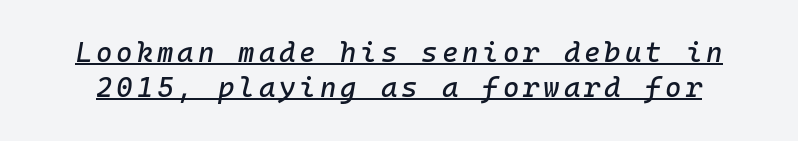
Q: Is the text italic (slanted)? A: Yes, it leans right by about 10 degrees.
Q: Is the text underlined? A: Yes.
Q: Is the spacing between lines tight, normal or loose? A: Normal.
Q: Width (condensed, normal, or wide)? A: Normal.
Q: Stroke contrast? A: Low.
Q: x-height? A: Medium.
Q: Monospaced? A: Yes.
